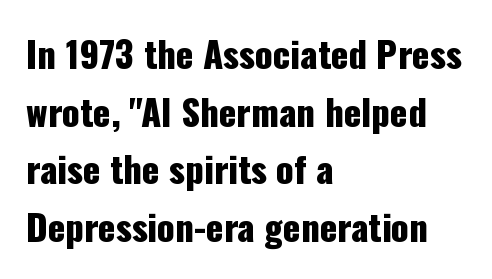
Nope, not italic — everything's standing straight. Each letter keeps its own natural width here, so spacing adapts to shape. The typeface chosen for these lines omits serifs. Words float on clear page, feet unadorned. This sample keeps an unexceptional amount of space between lines.
